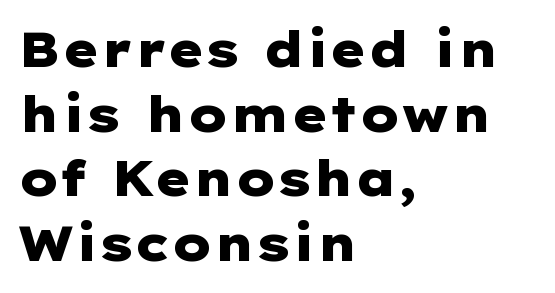
Check where the strokes stop: nothing finishes them off — pure sans. The zone under the glyphs is completely vacant. Reading down the block, your eye returns to a fixed left position each line. Every letter is thick-stroked: bold, no question.
